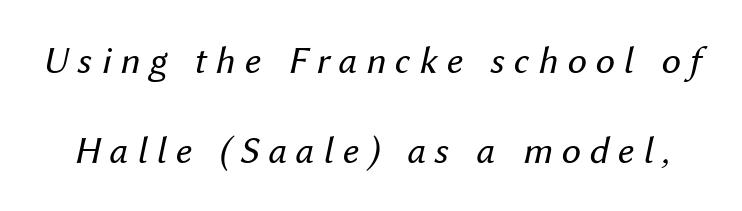
{"italic": "yes", "lean": "right", "slant_degrees": 12, "bold": "no", "weight": "regular", "width": "normal", "stroke_contrast": "medium", "x_height": "medium", "monospaced": "no", "underline": "no", "line_spacing": "loose", "line_spacing_ratio": 2.3, "letter_spacing": "wide", "letter_spacing_em": 0.23, "glyph_px": 39}
